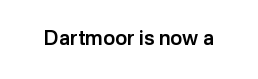
{"italic": "no", "bold": "semi", "underline": "no", "letter_spacing": "normal", "letter_spacing_em": 0.0, "glyph_px": 20}
